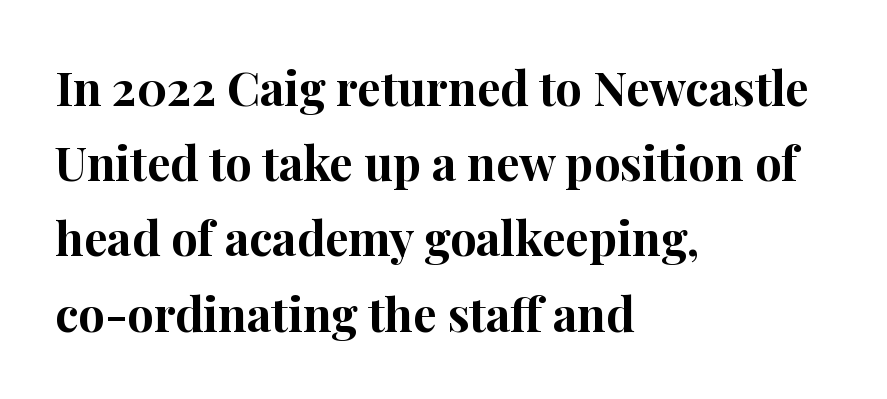
These lines are composed in type with serifs. This rendering features lettering with no underline. The passage shown is typed in a proportional face where columns would drift. The rag falls on the right side of this text block. The passage shown is emphatically bold.
